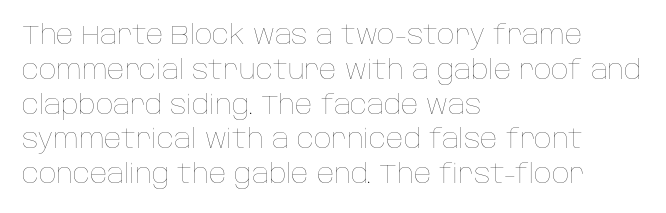
{"italic": "no", "bold": "no", "underline": "no", "align": "left", "line_spacing": "normal", "line_spacing_ratio": 1.29, "letter_spacing": "normal", "letter_spacing_em": 0.0, "glyph_px": 27}
